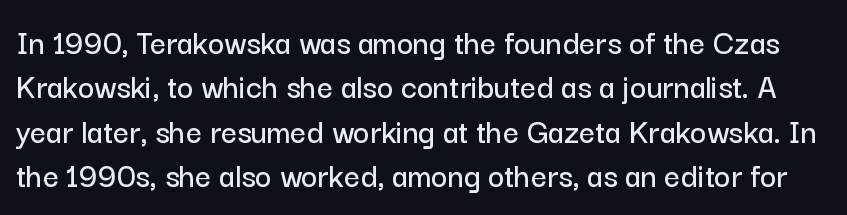
{"serif": "no", "italic": "no", "width": "normal", "stroke_contrast": "low", "x_height": "medium", "monospaced": "no", "underline": "no", "line_spacing": "normal", "line_spacing_ratio": 1.27, "letter_spacing": "normal", "letter_spacing_em": 0.0, "glyph_px": 35}
